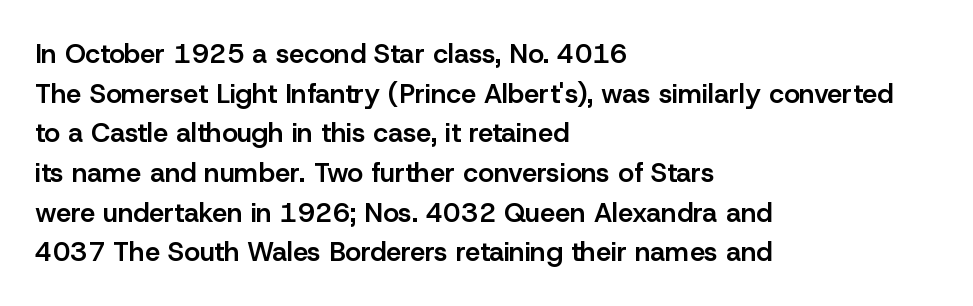
{"italic": "no", "bold": "semi", "underline": "no", "align": "left", "line_spacing": "normal", "line_spacing_ratio": 1.47, "letter_spacing": "normal", "letter_spacing_em": 0.0, "glyph_px": 27}
